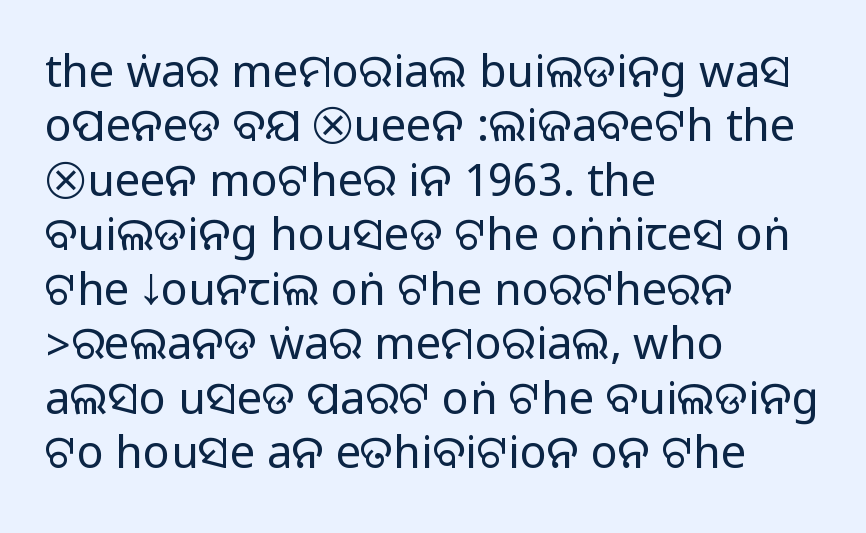
The image shows 45 px sans-serif type, upright; set left-aligned, line spacing 1.21x, normal letter spacing, not underlined; medium stroke contrast.
